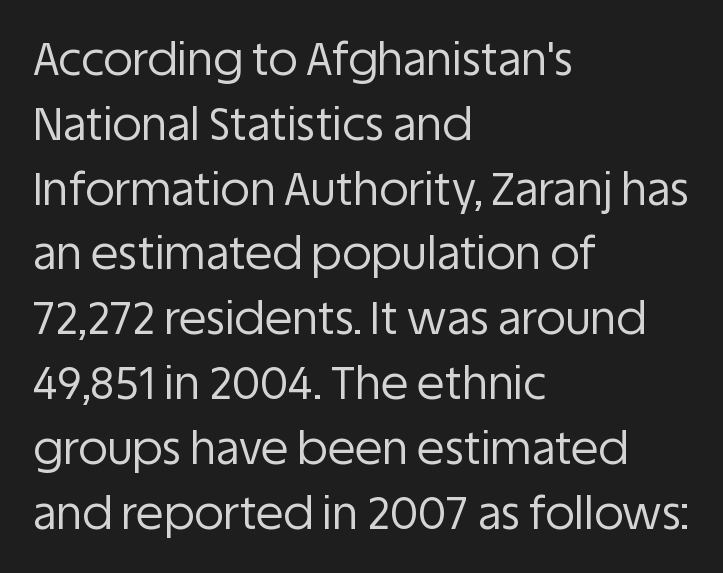
Q: Is the text bold? A: No.
Q: Is the text italic (slanted)? A: No, it is upright.
Q: Is the typeface a serif or a sans-serif typeface? A: Sans-serif.
Q: Is the text underlined? A: No.
Q: How is the paragraph aligned? A: Left-aligned.
Q: Is the spacing between letters normal or unusually wide? A: Normal.
Q: Is the spacing between lines tight, normal or loose? A: Normal.
Q: Width (condensed, normal, or wide)? A: Normal.
Q: Stroke contrast? A: Low.
Q: x-height? A: Large.
Q: Monospaced? A: No.
